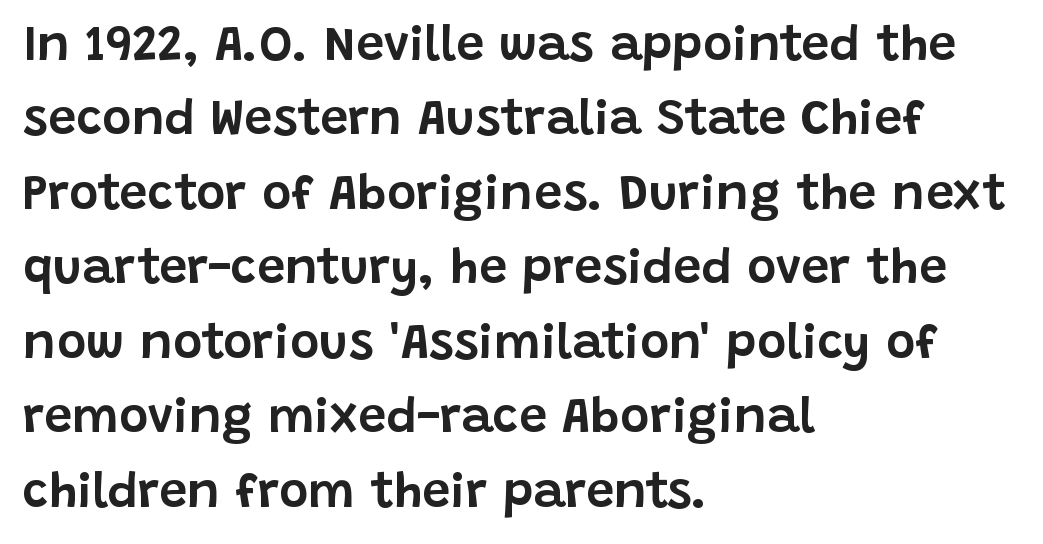
Q: Is the text italic (slanted)? A: No, it is upright.
Q: Is the typeface a serif or a sans-serif typeface? A: Sans-serif.
Q: Is the text underlined? A: No.
Q: How is the paragraph aligned? A: Left-aligned.
Q: Is the spacing between letters normal or unusually wide? A: Normal.
Q: Is the spacing between lines tight, normal or loose? A: Normal.
Q: Width (condensed, normal, or wide)? A: Normal.
Q: Stroke contrast? A: Low.
Q: x-height? A: Large.
Q: Monospaced? A: No.
